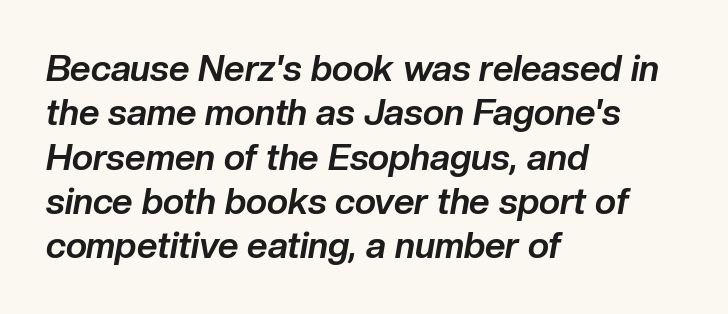
{"italic": "yes", "lean": "right", "slant_degrees": 10, "bold": "yes", "weight": "bold", "width": "normal", "stroke_contrast": "low", "x_height": "medium", "monospaced": "no", "underline": "no", "align": "left", "line_spacing_ratio": 1.23, "letter_spacing": "normal", "letter_spacing_em": 0.0, "glyph_px": 36}
